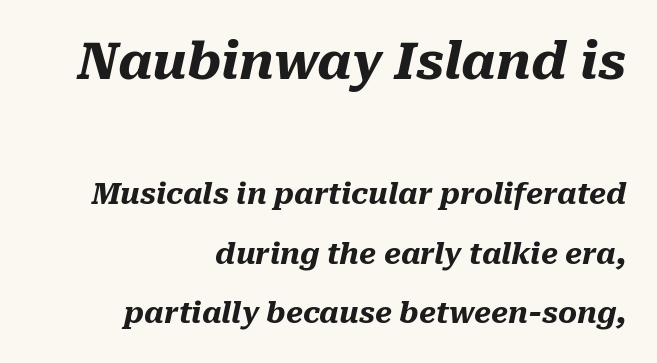
The image shows 51 px heavy type, italic (leaning right); set right-aligned, loose line spacing (2.06x), normal letter spacing, not underlined; the first (top) block is 1.76x larger; medium stroke contrast and a medium x-height.
